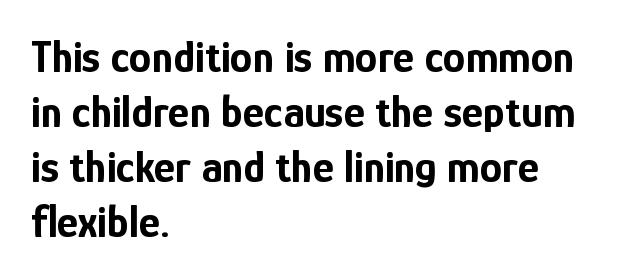
Q: Is the text bold? A: Yes.
Q: Is the text italic (slanted)? A: No, it is upright.
Q: Is the typeface a serif or a sans-serif typeface? A: Sans-serif.
Q: Is the text underlined? A: No.
Q: How is the paragraph aligned? A: Left-aligned.
Q: Is the spacing between letters normal or unusually wide? A: Normal.
Q: Width (condensed, normal, or wide)? A: Condensed.
Q: Stroke contrast? A: Low.
Q: x-height? A: Medium.
Q: Monospaced? A: No.
